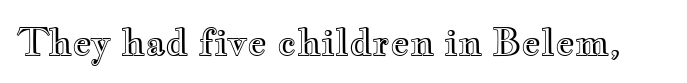
The image shows 37 px wide type, upright; set normal letter spacing, not underlined; a small x-height.
